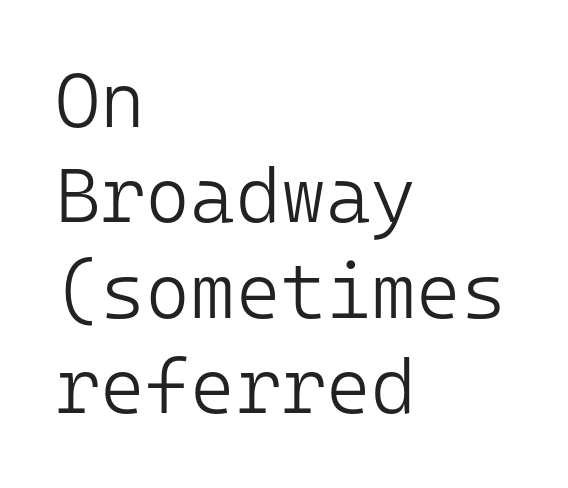
The image shows 77 px light sans-serif type, upright, monospaced; set left-aligned, line spacing 1.24x, normal letter spacing, not underlined; low stroke contrast and a medium x-height.
